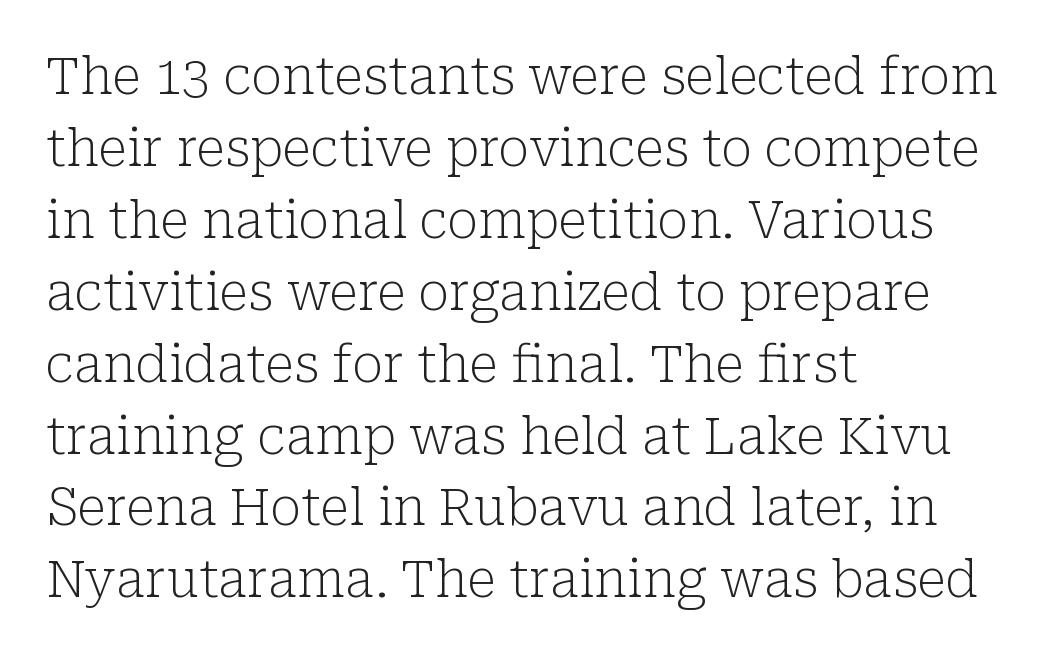
The image shows 51 px light serif type, upright; set left-aligned, normal line spacing (1.41x), normal letter spacing, not underlined; low stroke contrast and a medium x-height.
